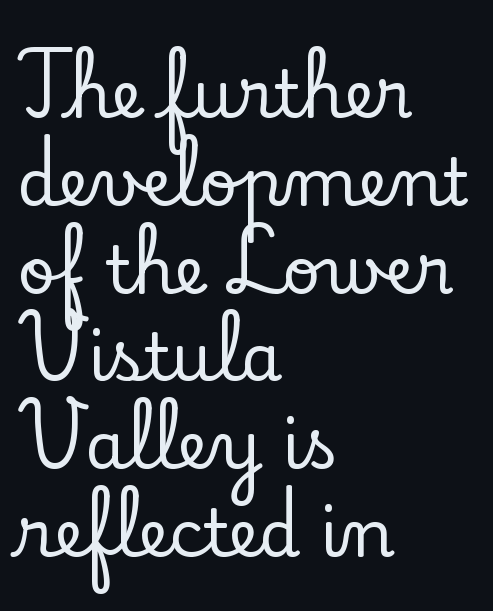
The image shows 66 px serif type, upright; set left-aligned, normal line spacing (1.33x), normal letter spacing, not underlined; low stroke contrast and a small x-height.
